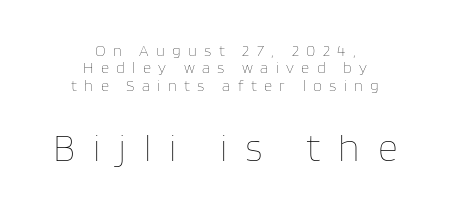
The image shows 39 px thin type, upright; set centered, tight line spacing (1.08x), unusually wide letter spacing (+0.46 em), not underlined; the second (bottom) block is 2.44x larger; low stroke contrast and a large x-height.
